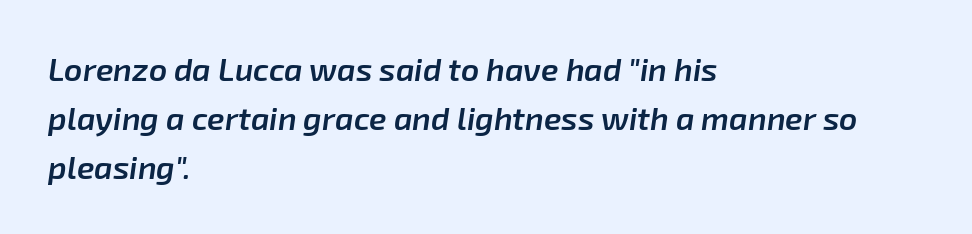
Q: Is the text bold? A: Semi-bold.
Q: Is the text italic (slanted)? A: Yes, it leans right by about 8 degrees.
Q: Is the text underlined? A: No.
Q: How is the paragraph aligned? A: Left-aligned.
Q: Is the spacing between letters normal or unusually wide? A: Normal.
Q: Is the spacing between lines tight, normal or loose? A: Normal.
Q: Width (condensed, normal, or wide)? A: Normal.
Q: Stroke contrast? A: Low.
Q: x-height? A: Medium.
Q: Monospaced? A: No.
